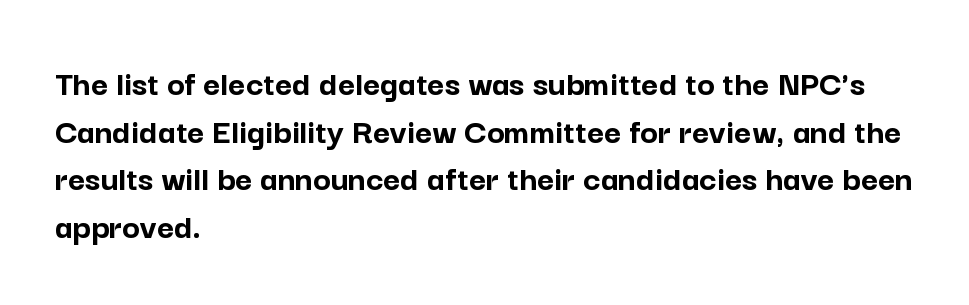
The image shows 37 px semibold sans-serif type, upright; set left-aligned, normal line spacing (1.29x), normal letter spacing, not underlined; low stroke contrast and a medium x-height.
